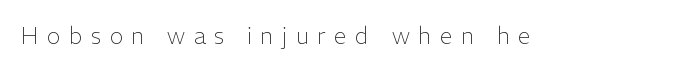
The letterforms stand isolated, each surrounded by extra space. Honestly, there is no underline to notice here at all. The font's upright variant was chosen for this text. The font sits on the lighter half of the weight spectrum, regular included.
